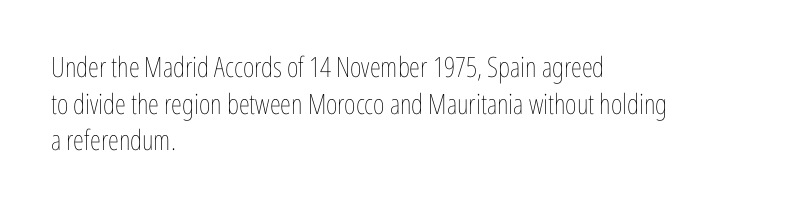
The typesetter chose a ragged-right arrangement here. Ascenders rise straight up at ninety degrees. Interline gaps are of average width in this sample. How are the letters spaced? Ordinarily, with no added tracking. Is this a heavy cut? Hardly; it is regular or lighter.
